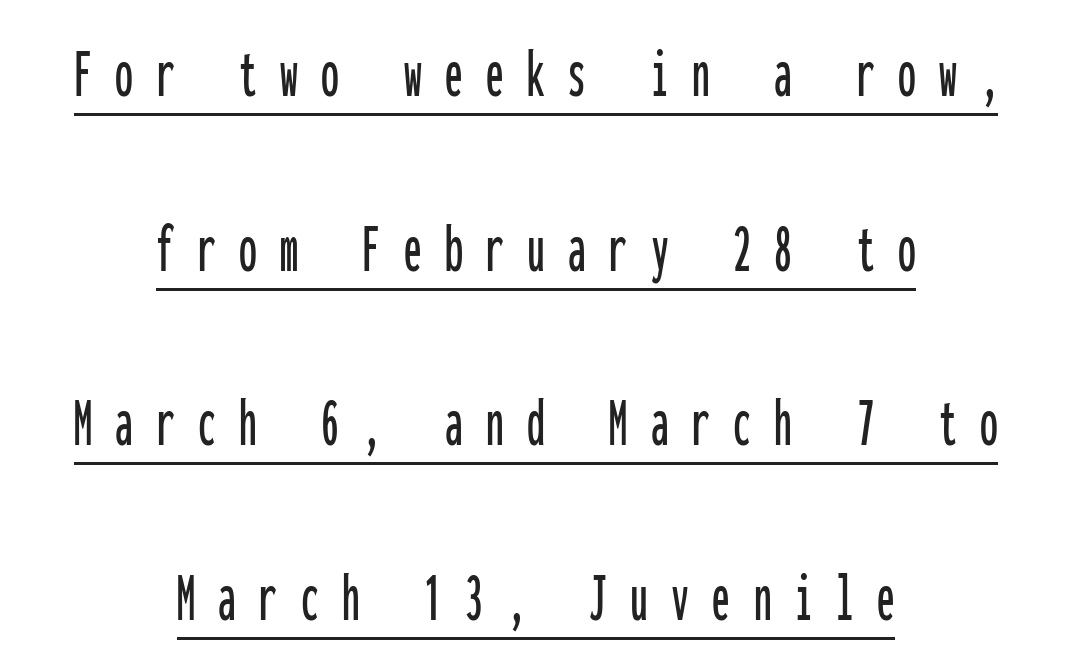
The image shows 71 px condensed sans-serif type, upright, monospaced; set centered, loose line spacing (2.46x), unusually wide letter spacing (+0.33 em), underlined; low stroke contrast and a medium x-height.
